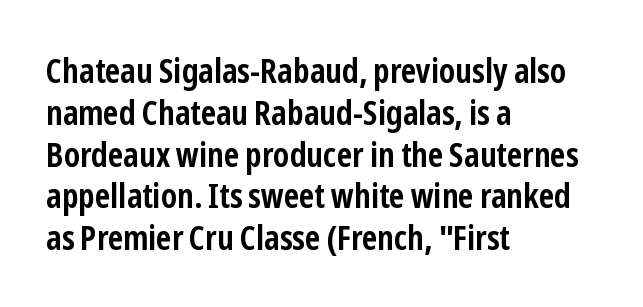
The image shows 34 px semibold, condensed sans-serif type, upright; set left-aligned, line spacing 1.23x, normal letter spacing, not underlined; low stroke contrast and a medium x-height.
